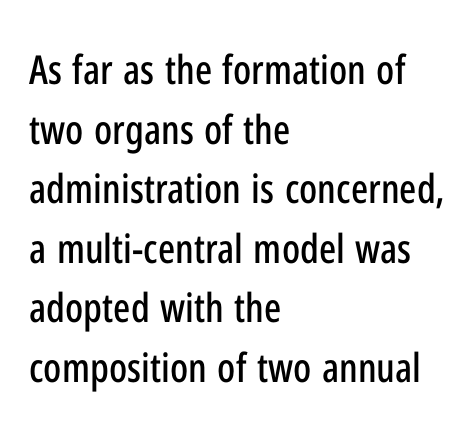
Q: Is the text italic (slanted)? A: No, it is upright.
Q: Is the typeface a serif or a sans-serif typeface? A: Sans-serif.
Q: Is the text underlined? A: No.
Q: How is the paragraph aligned? A: Left-aligned.
Q: Is the spacing between letters normal or unusually wide? A: Normal.
Q: Is the spacing between lines tight, normal or loose? A: Normal.
Q: Width (condensed, normal, or wide)? A: Condensed.
Q: Stroke contrast? A: Low.
Q: x-height? A: Medium.
Q: Monospaced? A: No.
